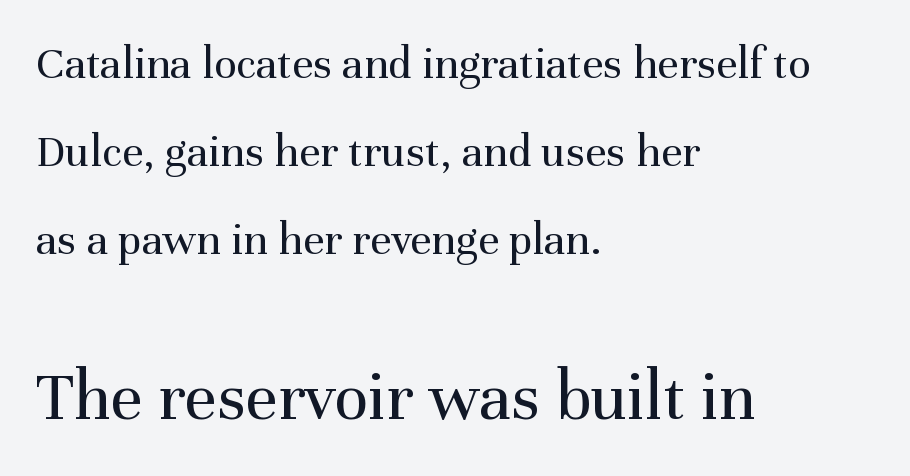
The image shows 71 px regular-weight serif type, upright; set left-aligned, line spacing 1.87x, normal letter spacing, not underlined; the second (bottom) block is 1.51x larger; medium stroke contrast and a medium x-height.
